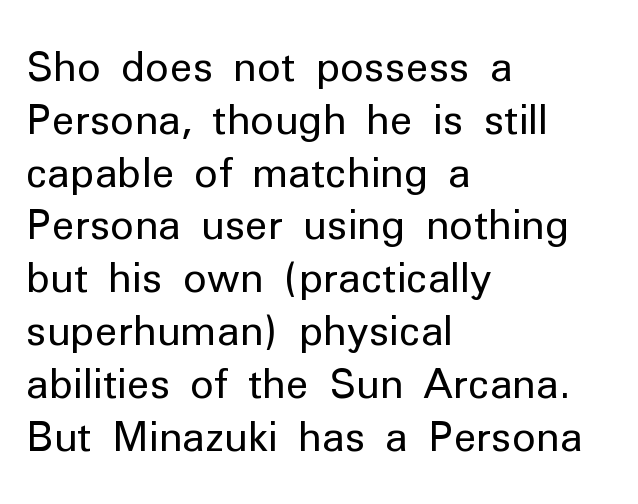
The image shows 40 px regular-weight sans-serif type, upright; set left-aligned, normal line spacing (1.32x), normal letter spacing, not underlined; low stroke contrast and a medium x-height.
